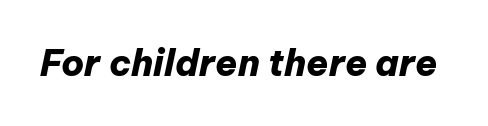
Q: Is the text bold? A: Yes.
Q: Is the text italic (slanted)? A: Yes, it leans right by about 12 degrees.
Q: Is the text underlined? A: No.
Q: Is the spacing between letters normal or unusually wide? A: Normal.
Q: Width (condensed, normal, or wide)? A: Normal.
Q: Stroke contrast? A: Low.
Q: x-height? A: Medium.
Q: Monospaced? A: No.
